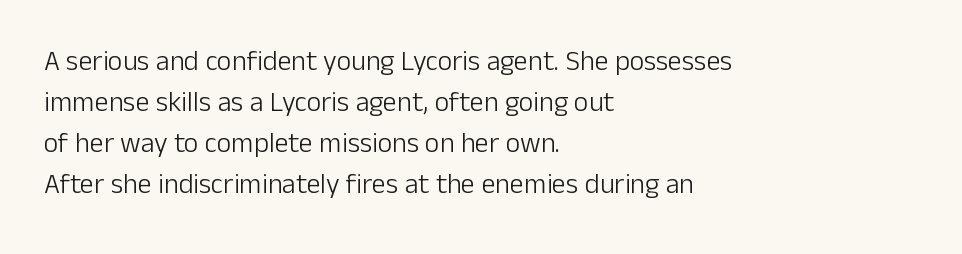
Q: Is the text bold? A: No.
Q: Is the text italic (slanted)? A: No, it is upright.
Q: Is the typeface a serif or a sans-serif typeface? A: Sans-serif.
Q: Is the text underlined? A: No.
Q: How is the paragraph aligned? A: Left-aligned.
Q: Is the spacing between letters normal or unusually wide? A: Normal.
Q: Is the spacing between lines tight, normal or loose? A: Normal.
Q: Width (condensed, normal, or wide)? A: Normal.
Q: Stroke contrast? A: Low.
Q: x-height? A: Medium.
Q: Monospaced? A: No.
